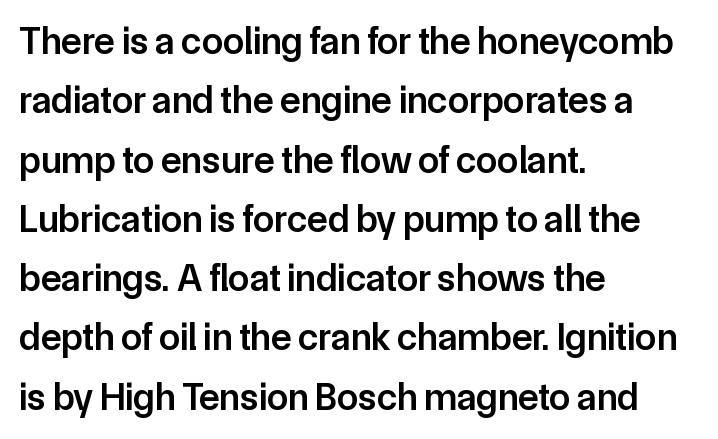
Caption: semibold face, moderately heavy strokes. Visually the block forms a straight wall on the left and a jagged coastline on the right. Notice how the stems are strictly vertical — no italics here. Look at the tracking — it's just the regular setting, nothing added. Think of a printed novel: that variable character pitch is what you see here.
